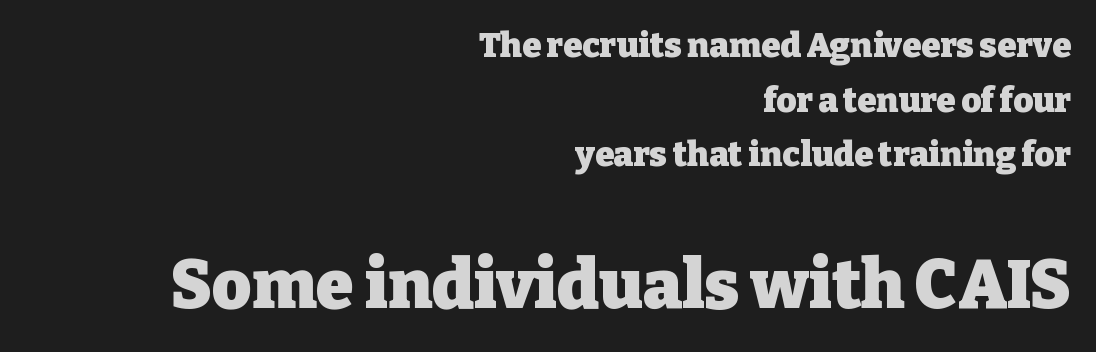
The image shows 68 px heavy serif type, upright; set right-aligned, normal line spacing (1.61x), normal letter spacing, not underlined; the second (bottom) block is 2.0x larger; low stroke contrast and a medium x-height.
